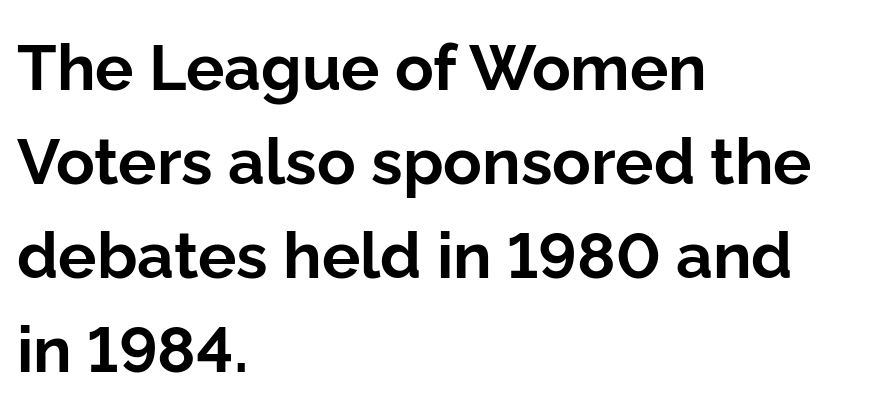
{"serif": "no", "italic": "no", "bold": "yes", "weight": "bold", "width": "normal", "stroke_contrast": "low", "x_height": "medium", "monospaced": "no", "underline": "no", "align": "left", "line_spacing": "normal", "line_spacing_ratio": 1.47, "letter_spacing": "normal", "letter_spacing_em": 0.0, "glyph_px": 64}
